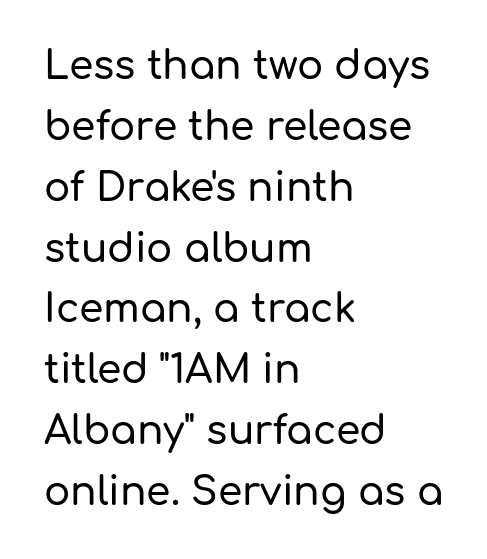
Are there feet on the stems? There aren't — it's a sans. The face used here is proportionally spaced, like ordinary book or web type. The tracking reads as untouched default to a designer's eye. A typesetter would mark this as roman, not italic.
